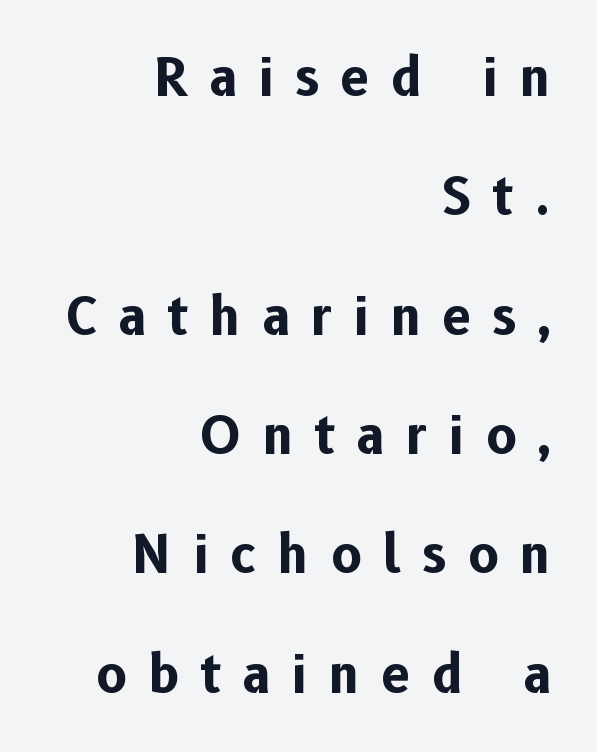
The image shows 51 px bold sans-serif type, upright; set right-aligned, loose line spacing (2.34x), unusually wide letter spacing (+0.43 em), not underlined; low stroke contrast and a medium x-height.
